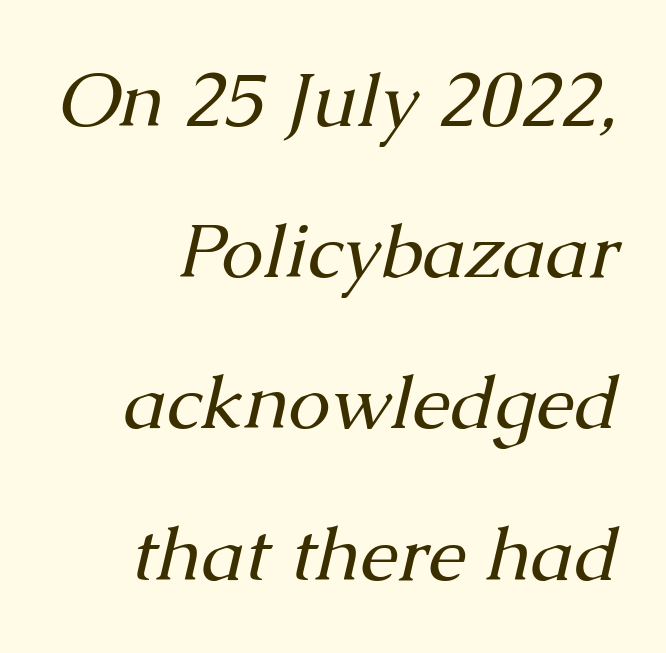
{"serif": "yes", "italic": "yes", "lean": "right", "slant_degrees": 13, "bold": "no", "weight": "regular", "width": "normal", "stroke_contrast": "medium", "x_height": "medium", "monospaced": "no", "underline": "no", "line_spacing": "loose", "line_spacing_ratio": 1.99, "letter_spacing": "normal", "letter_spacing_em": 0.0, "glyph_px": 76}
